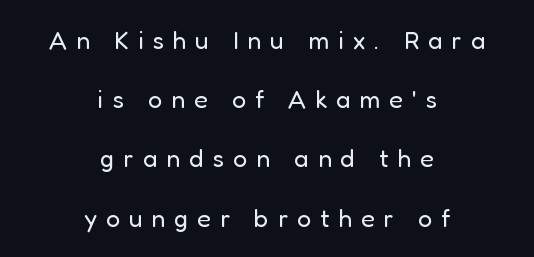
The image shows 25 px text type, upright; set centered, loose line spacing (2.37x), unusually wide letter spacing (+0.36 em), not underlined.
